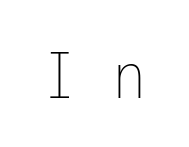
Q: Is the text bold? A: No.
Q: Is the text italic (slanted)? A: No, it is upright.
Q: Is the text underlined? A: No.
Q: Is the spacing between letters normal or unusually wide? A: Unusually wide.
Q: Width (condensed, normal, or wide)? A: Condensed.
Q: Stroke contrast? A: Low.
Q: x-height? A: Medium.
Q: Monospaced? A: Yes.
